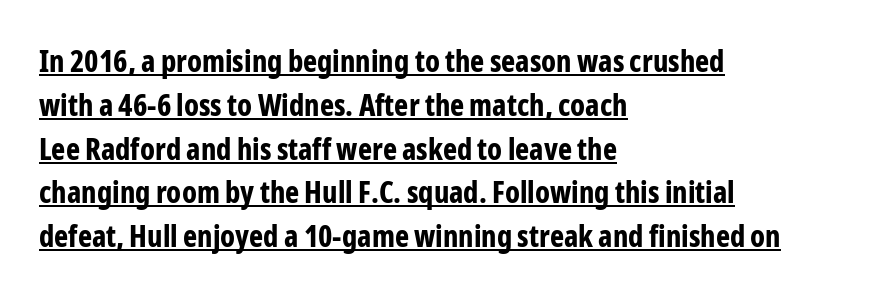
{"serif": "no", "italic": "no", "bold": "yes", "weight": "bold", "width": "condensed", "stroke_contrast": "low", "x_height": "medium", "monospaced": "no", "underline": "yes", "align": "left", "line_spacing": "normal", "line_spacing_ratio": 1.46, "letter_spacing": "normal", "letter_spacing_em": 0.0, "glyph_px": 30}
